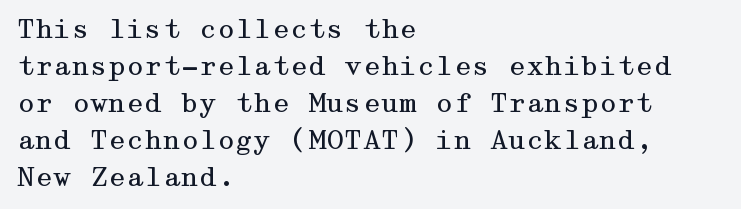
Rule under the text: the space is simply empty. The tracking reads as untouched default to a designer's eye. Compared with a typical body face, this is equally light or lighter still. A student would call this left alignment; a typographer would say flush left, rag right. The rows are spaced the way most documents space them.
